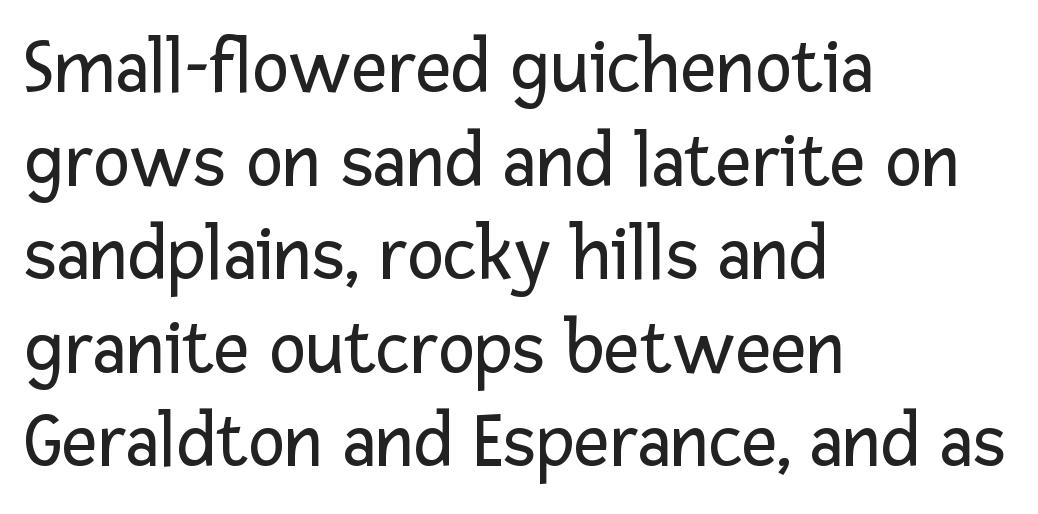
Q: Is the text bold? A: No.
Q: Is the text italic (slanted)? A: No, it is upright.
Q: Is the typeface a serif or a sans-serif typeface? A: Sans-serif.
Q: Is the text underlined? A: No.
Q: How is the paragraph aligned? A: Left-aligned.
Q: Is the spacing between letters normal or unusually wide? A: Normal.
Q: Width (condensed, normal, or wide)? A: Normal.
Q: Stroke contrast? A: Low.
Q: x-height? A: Medium.
Q: Monospaced? A: No.
